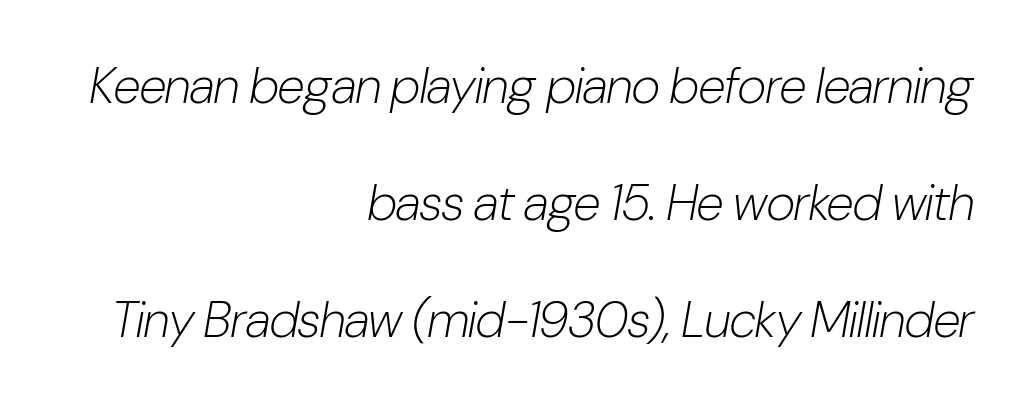
{"italic": "yes", "lean": "right", "slant_degrees": 10, "bold": "no", "weight": "light", "width": "condensed", "stroke_contrast": "low", "x_height": "medium", "monospaced": "no", "underline": "no", "align": "right", "line_spacing": "loose", "line_spacing_ratio": 2.34, "letter_spacing": "normal", "letter_spacing_em": 0.0, "glyph_px": 50}
